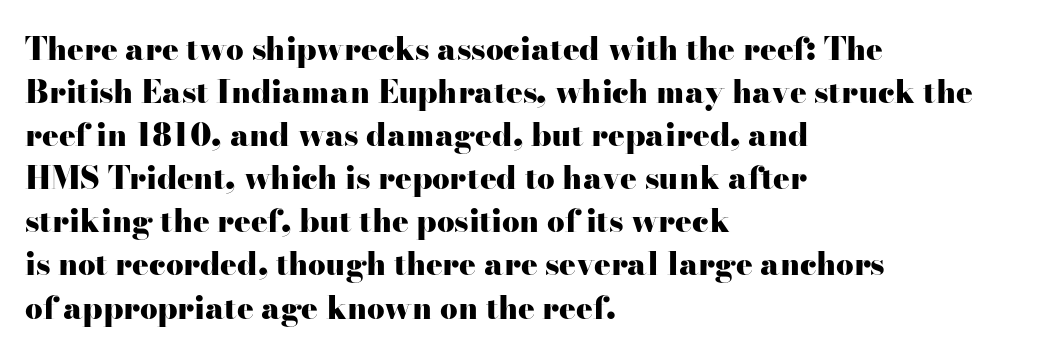
{"serif": "yes", "italic": "no", "bold": "yes", "weight": "heavy", "width": "wide", "stroke_contrast": "high", "x_height": "small", "monospaced": "no", "underline": "no", "align": "left", "line_spacing": "normal", "line_spacing_ratio": 1.39, "letter_spacing": "normal", "letter_spacing_em": 0.0, "glyph_px": 31}
